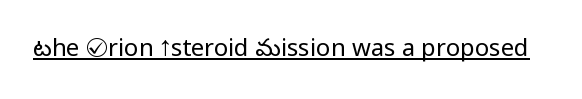
Q: Is the text bold? A: No.
Q: Is the text italic (slanted)? A: No, it is upright.
Q: Is the text underlined? A: Yes.
Q: Is the spacing between letters normal or unusually wide? A: Normal.
